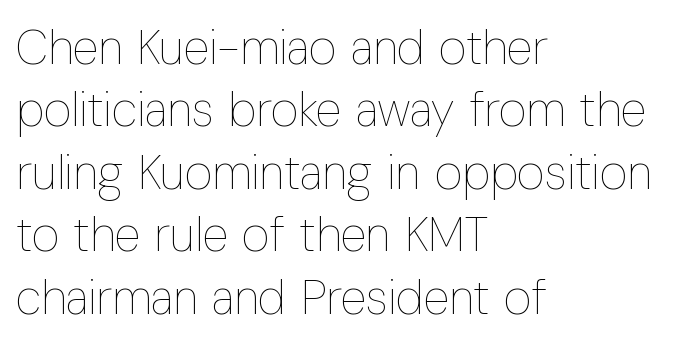
The image shows 48 px thin, condensed type, upright; set left-aligned, normal line spacing (1.3x), normal letter spacing, not underlined; low stroke contrast and a medium x-height.
